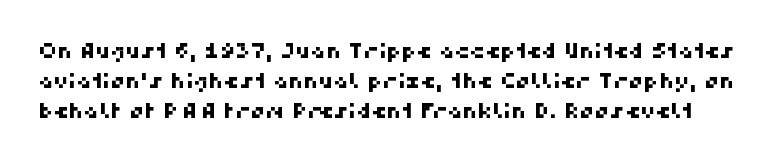
Q: Is the text underlined? A: No.
Q: Is the spacing between letters normal or unusually wide? A: Normal.
Q: Is the spacing between lines tight, normal or loose? A: Normal.
